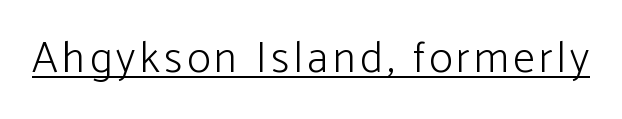
This sample has the flowing, uneven cadence of proportional lettering. The type family on display is of the sans-serif kind. Heft: none added — not bold. Every stem runs plumb, perpendicular to the baseline.
